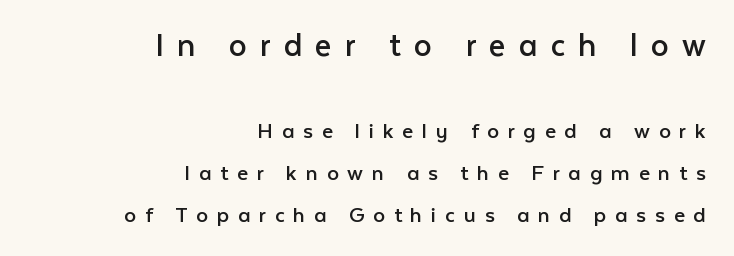
Q: Is the text bold? A: No.
Q: Is the text italic (slanted)? A: No, it is upright.
Q: Is the typeface a serif or a sans-serif typeface? A: Sans-serif.
Q: Is the text underlined? A: No.
Q: How is the paragraph aligned? A: Right-aligned.
Q: Is the spacing between letters normal or unusually wide? A: Unusually wide.
Q: Which block of text is set in a larger size, the first (top) or the second (bottom)? A: The first (top) one.
Q: Width (condensed, normal, or wide)? A: Normal.
Q: Stroke contrast? A: Low.
Q: x-height? A: Medium.
Q: Monospaced? A: No.
